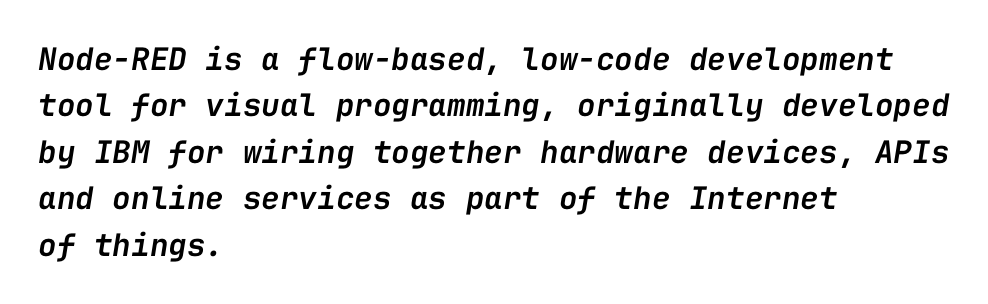
Q: Is the text bold? A: Semi-bold.
Q: Is the text italic (slanted)? A: Yes, it leans right by about 9 degrees.
Q: Is the text underlined? A: No.
Q: How is the paragraph aligned? A: Left-aligned.
Q: Is the spacing between letters normal or unusually wide? A: Normal.
Q: Is the spacing between lines tight, normal or loose? A: Normal.
Q: Width (condensed, normal, or wide)? A: Normal.
Q: Stroke contrast? A: Low.
Q: x-height? A: Medium.
Q: Monospaced? A: Yes.
